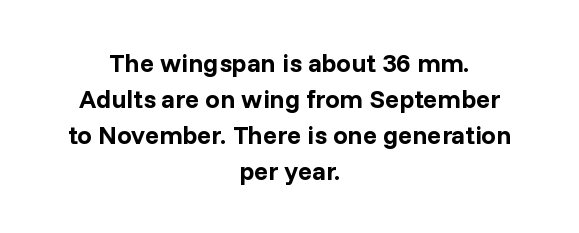
On the weight axis this lands at bold, roughly 700. Clear beneath every line of the passage. You could call the tracking neutral — neither tight nor loose. These lines are centered, leaving both edges ragged. The letters stand straight up with perfectly vertical stems.
